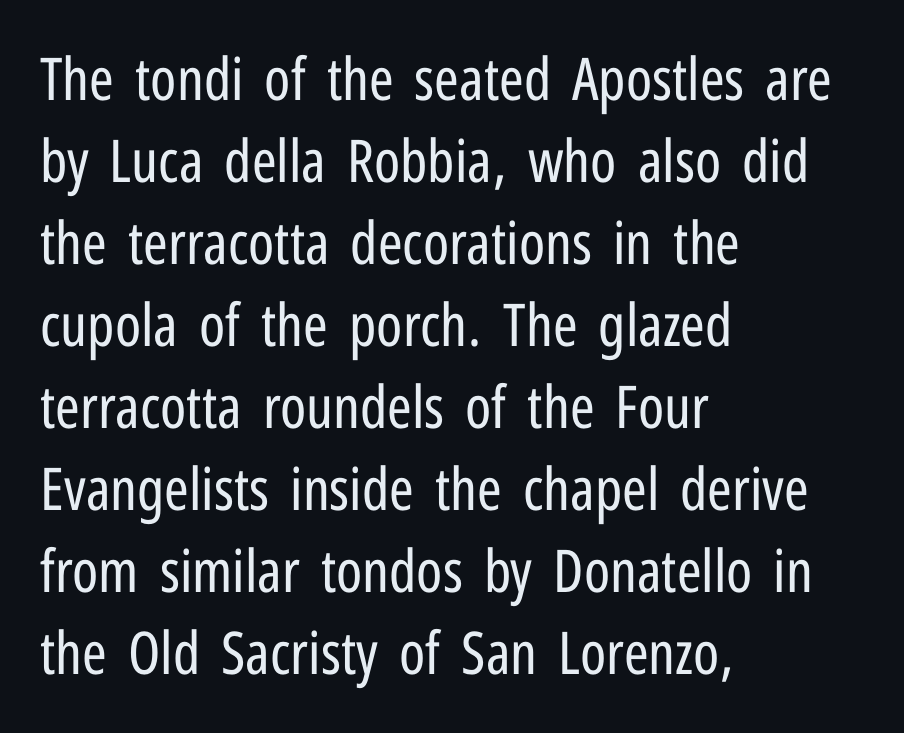
The image shows 59 px regular-weight, condensed sans-serif type, upright; set left-aligned, normal line spacing (1.39x), normal letter spacing, not underlined; low stroke contrast and a medium x-height.
